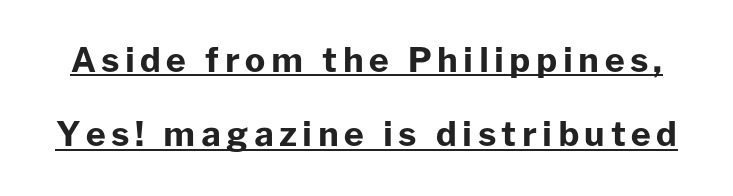
{"serif": "no", "italic": "no", "bold": "yes", "weight": "bold", "width": "normal", "stroke_contrast": "low", "x_height": "medium", "monospaced": "no", "underline": "yes", "line_spacing": "loose", "line_spacing_ratio": 2.19, "glyph_px": 34}
